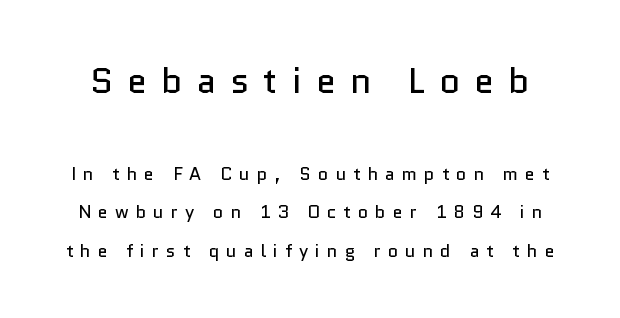
{"serif": "no", "italic": "no", "bold": "no", "weight": "regular", "width": "normal", "stroke_contrast": "low", "x_height": "medium", "monospaced": "no", "underline": "no", "line_spacing": "loose", "line_spacing_ratio": 2.14, "letter_spacing": "wide", "letter_spacing_em": 0.39, "larger_block": "first", "size_ratio": 2.0, "glyph_px": 36}
